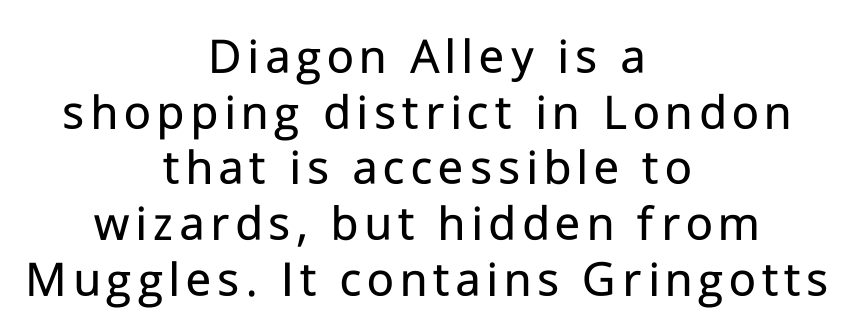
The face used here is a sans, in the tradition of grotesques and geometrics. Just letters on the line, the space beneath them empty. Summary of vertical rhythm: compact, with narrow interline spacing. Compared with a flush-left layout, this one balances lines on the center instead. Nope, not italic — everything's standing straight. Note the varied advance widths — an 'i' is clearly narrower than an 'm'.
